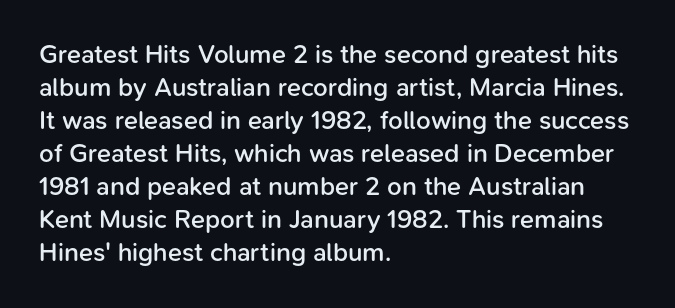
The image shows 26 px text type, upright; set left-aligned, normal line spacing (1.27x), normal letter spacing, not underlined.
